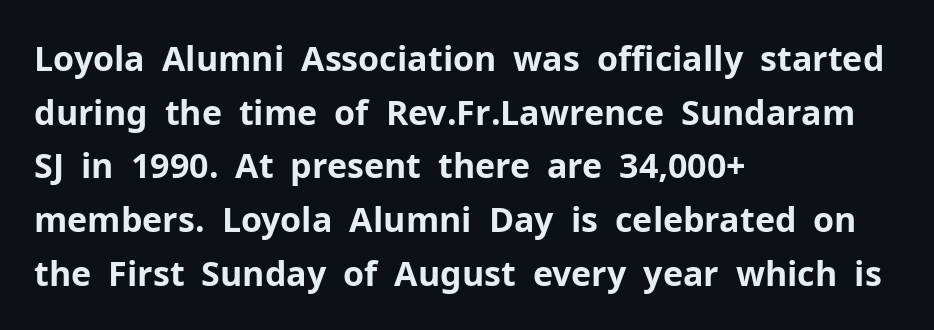
Q: Is the text bold? A: Yes.
Q: Is the text italic (slanted)? A: No, it is upright.
Q: Is the typeface a serif or a sans-serif typeface? A: Sans-serif.
Q: Is the text underlined? A: No.
Q: How is the paragraph aligned? A: Left-aligned.
Q: Is the spacing between letters normal or unusually wide? A: Normal.
Q: Is the spacing between lines tight, normal or loose? A: Normal.
Q: Width (condensed, normal, or wide)? A: Normal.
Q: Stroke contrast? A: Low.
Q: x-height? A: Medium.
Q: Monospaced? A: No.
